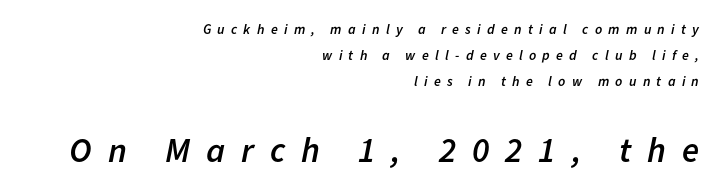
Q: Is the text bold? A: Semi-bold.
Q: Is the text italic (slanted)? A: Yes, it leans right by about 11 degrees.
Q: Is the text underlined? A: No.
Q: How is the paragraph aligned? A: Right-aligned.
Q: Is the spacing between letters normal or unusually wide? A: Unusually wide.
Q: Which block of text is set in a larger size, the first (top) or the second (bottom)? A: The second (bottom) one.
Q: Width (condensed, normal, or wide)? A: Normal.
Q: Stroke contrast? A: Low.
Q: x-height? A: Medium.
Q: Monospaced? A: No.
